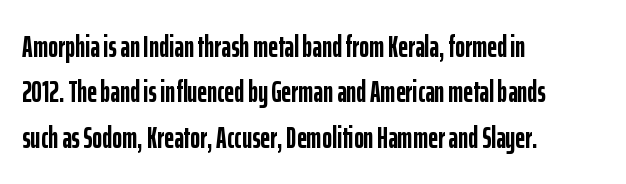
Q: Is the text bold? A: Yes.
Q: Is the text italic (slanted)? A: No, it is upright.
Q: Is the typeface a serif or a sans-serif typeface? A: Sans-serif.
Q: Is the text underlined? A: No.
Q: How is the paragraph aligned? A: Left-aligned.
Q: Is the spacing between letters normal or unusually wide? A: Normal.
Q: Is the spacing between lines tight, normal or loose? A: Normal.
Q: Width (condensed, normal, or wide)? A: Condensed.
Q: Stroke contrast? A: Low.
Q: x-height? A: Medium.
Q: Monospaced? A: No.
